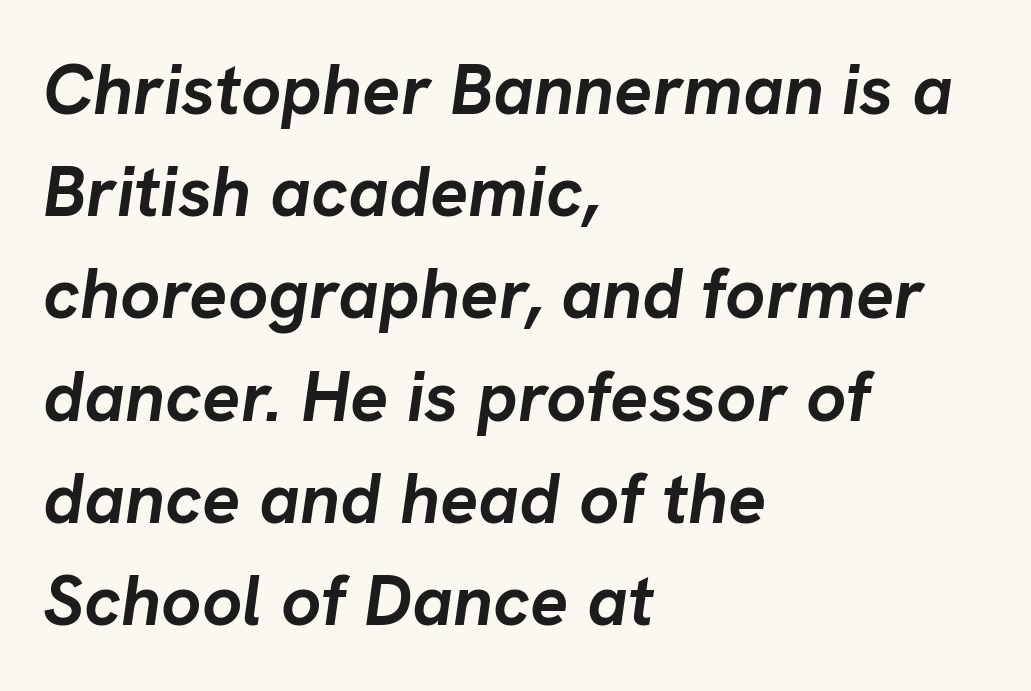
Strokes here are thick enough to call this a true bold. The text carries the slant typical of an italic or oblique font. What's the leading like? Ordinary, nothing unusual. Letter spacing: default. Visually the block forms a straight wall on the left and a jagged coastline on the right. Letters rest on an invisible, unmarked baseline.
